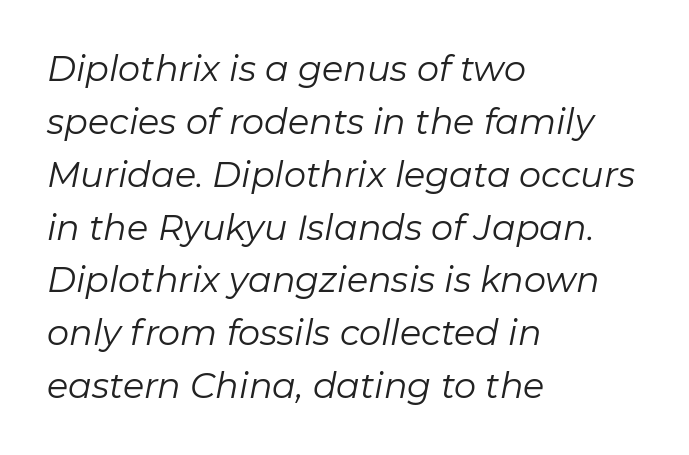
Q: Is the text bold? A: No.
Q: Is the text italic (slanted)? A: Yes, it leans right by about 11 degrees.
Q: Is the text underlined? A: No.
Q: How is the paragraph aligned? A: Left-aligned.
Q: Is the spacing between letters normal or unusually wide? A: Normal.
Q: Is the spacing between lines tight, normal or loose? A: Normal.
Q: Width (condensed, normal, or wide)? A: Normal.
Q: Stroke contrast? A: Low.
Q: x-height? A: Medium.
Q: Monospaced? A: No.
